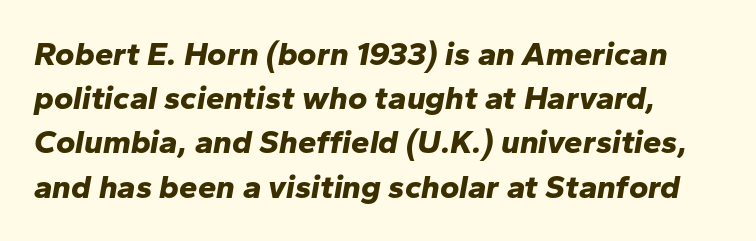
On the weight axis this lands at bold, roughly 700. The passage shown is not underscored anywhere. Regular leading. If you drew a line through each stem, it would be angled. The type is set solid horizontally, with unmodified tracking. The passage shown is typed in a proportional face where columns would drift.
